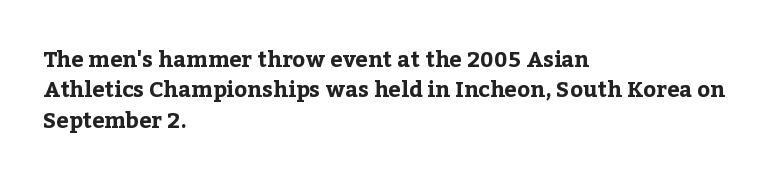
Q: Is the text bold? A: Yes.
Q: Is the text italic (slanted)? A: No, it is upright.
Q: Is the text underlined? A: No.
Q: How is the paragraph aligned? A: Left-aligned.
Q: Is the spacing between letters normal or unusually wide? A: Normal.
Q: Is the spacing between lines tight, normal or loose? A: Normal.
